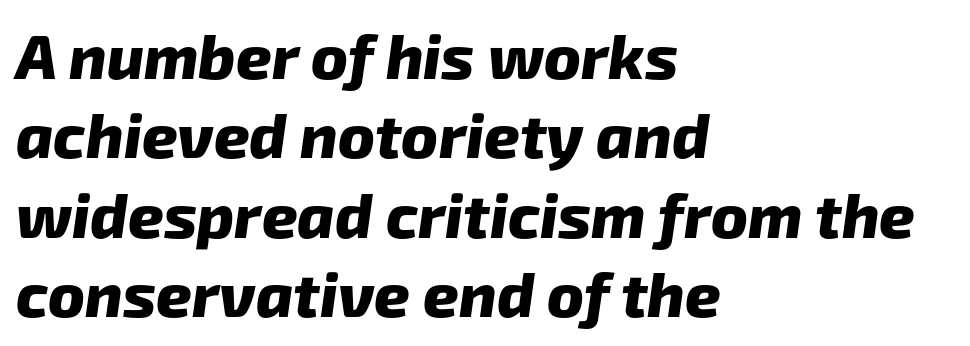
Q: Is the text bold? A: Yes.
Q: Is the typeface a serif or a sans-serif typeface? A: Sans-serif.
Q: Is the text underlined? A: No.
Q: How is the paragraph aligned? A: Left-aligned.
Q: Is the spacing between letters normal or unusually wide? A: Normal.
Q: Is the spacing between lines tight, normal or loose? A: Normal.
Q: Width (condensed, normal, or wide)? A: Normal.
Q: Stroke contrast? A: Low.
Q: x-height? A: Medium.
Q: Monospaced? A: No.
